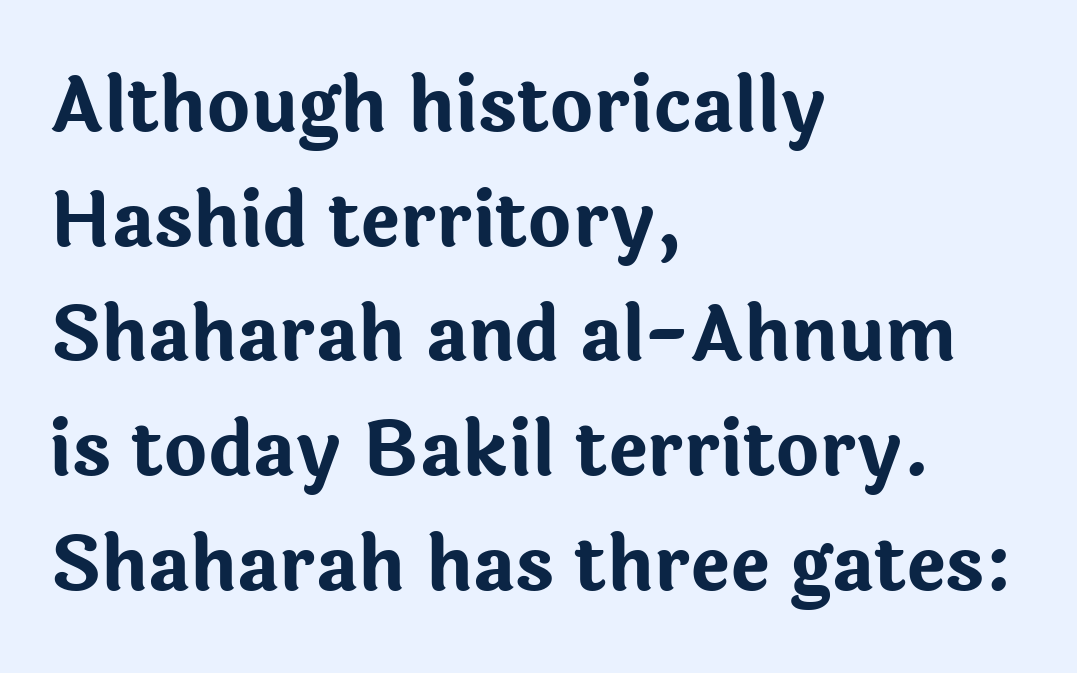
The image shows 74 px bold sans-serif type, upright; set left-aligned, normal line spacing (1.55x), normal letter spacing, not underlined; low stroke contrast and a medium x-height.
